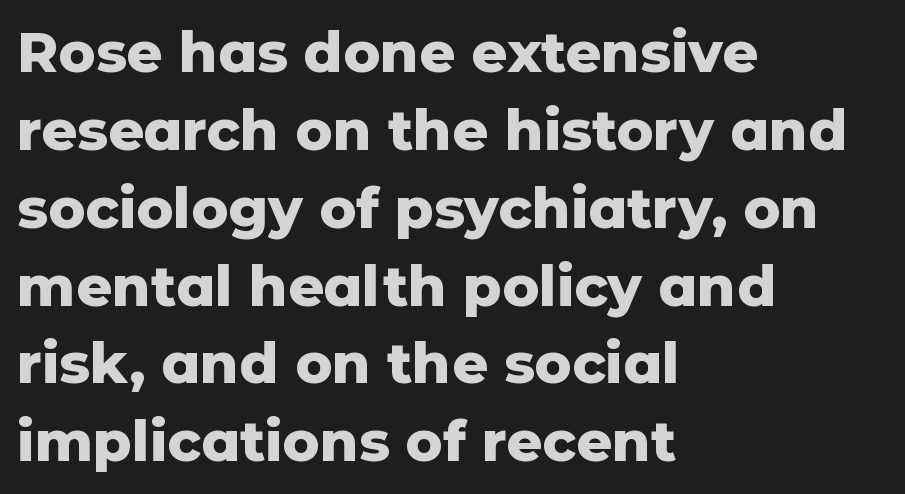
{"serif": "no", "italic": "no", "bold": "yes", "weight": "heavy", "width": "normal", "stroke_contrast": "low", "x_height": "medium", "monospaced": "no", "underline": "no", "align": "left", "line_spacing": "normal", "line_spacing_ratio": 1.39, "letter_spacing": "normal", "letter_spacing_em": 0.0, "glyph_px": 56}
